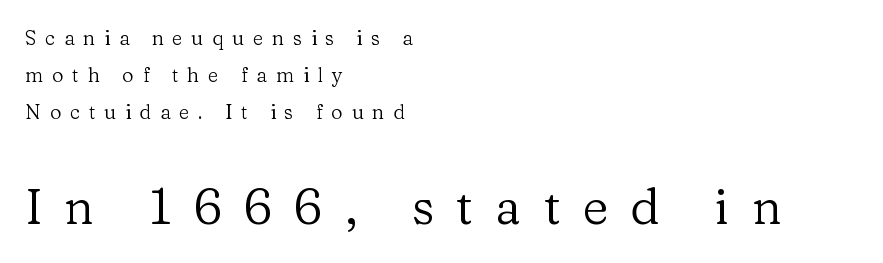
{"serif": "yes", "italic": "no", "bold": "no", "weight": "regular", "width": "normal", "stroke_contrast": "low", "x_height": "medium", "monospaced": "no", "underline": "no", "align": "left", "line_spacing_ratio": 1.84, "letter_spacing": "wide", "letter_spacing_em": 0.44, "larger_block": "second", "size_ratio": 2.5, "glyph_px": 50}
